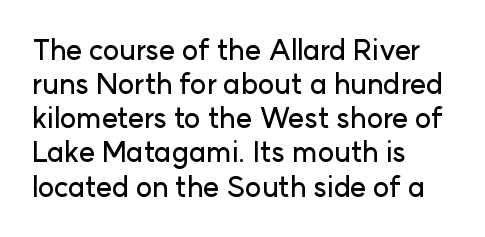
The image shows 28 px sans-serif type, upright; set left-aligned, line spacing 1.22x, normal letter spacing, not underlined; low stroke contrast and a medium x-height.
